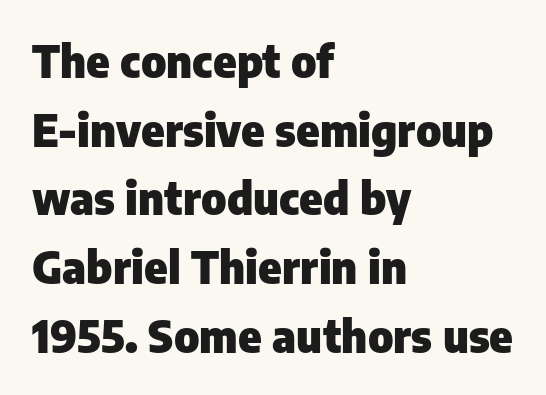
{"serif": "no", "italic": "no", "bold": "yes", "weight": "heavy", "width": "normal", "stroke_contrast": "low", "x_height": "medium", "monospaced": "no", "underline": "no", "align": "left", "line_spacing": "normal", "line_spacing_ratio": 1.56, "letter_spacing": "normal", "letter_spacing_em": 0.0, "glyph_px": 44}
